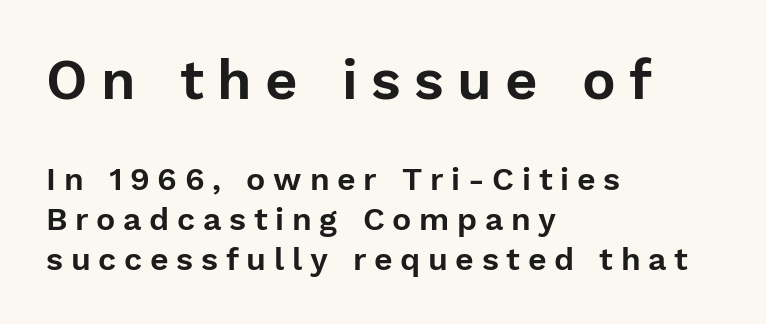
The image shows 56 px sans-serif type, upright; set left-aligned, line spacing 1.24x, unusually wide letter spacing (+0.24 em), not underlined; the first (top) block is 1.75x larger; low stroke contrast and a medium x-height.
